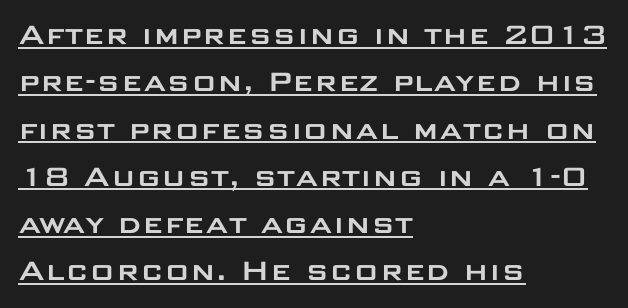
The letters advance in unequal steps, a hallmark of proportional type. Nothing sits at the stroke ends, so this counts as sans-serif. The designer left line spacing at the default. A student would call this left alignment; a typographer would say flush left, rag right. When letters stand straight like this, we call the style roman or upright.
